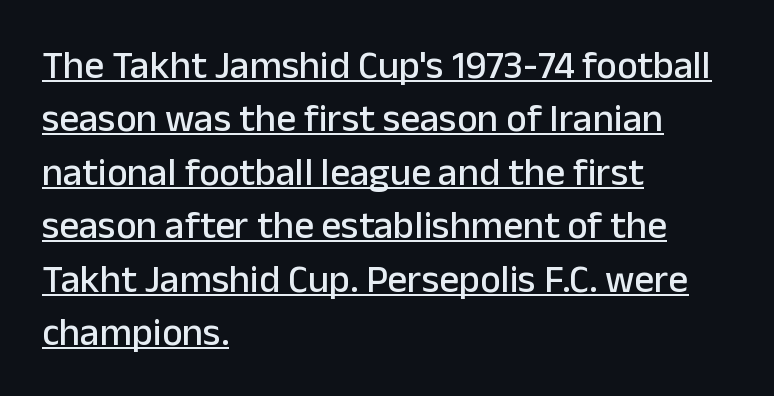
Q: Is the text italic (slanted)? A: No, it is upright.
Q: Is the typeface a serif or a sans-serif typeface? A: Sans-serif.
Q: Is the text underlined? A: Yes.
Q: How is the paragraph aligned? A: Left-aligned.
Q: Is the spacing between letters normal or unusually wide? A: Normal.
Q: Is the spacing between lines tight, normal or loose? A: Normal.
Q: Width (condensed, normal, or wide)? A: Normal.
Q: Stroke contrast? A: Low.
Q: x-height? A: Medium.
Q: Monospaced? A: No.
